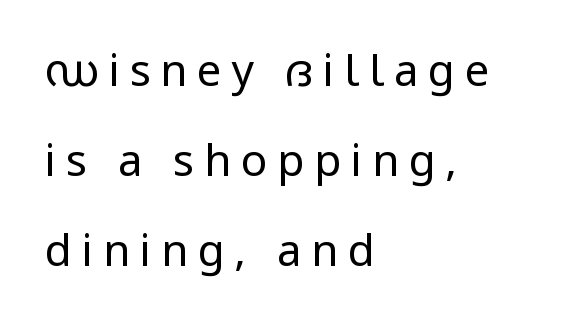
The image shows 44 px regular-weight, condensed sans-serif type, upright; set left-aligned, loose line spacing (2.04x), unusually wide letter spacing (+0.22 em), not underlined; low stroke contrast.
